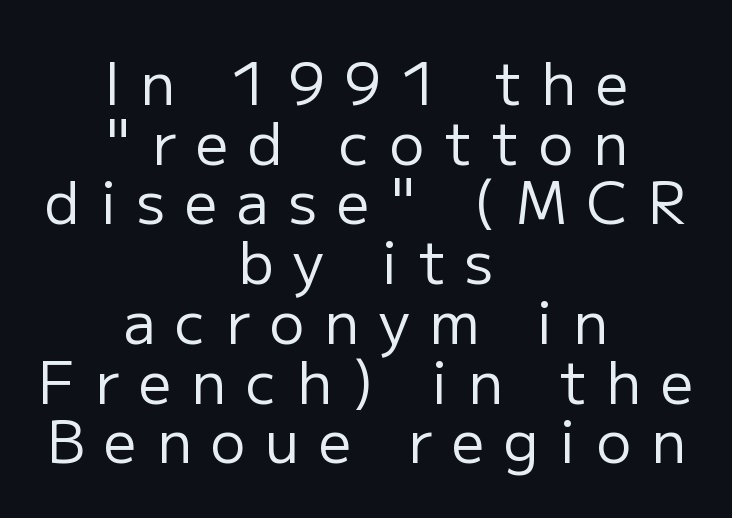
{"serif": "no", "italic": "no", "bold": "no", "weight": "regular", "width": "normal", "stroke_contrast": "low", "x_height": "medium", "monospaced": "no", "underline": "no", "align": "center", "line_spacing": "tight", "line_spacing_ratio": 1.03, "letter_spacing": "wide", "letter_spacing_em": 0.34, "glyph_px": 58}
